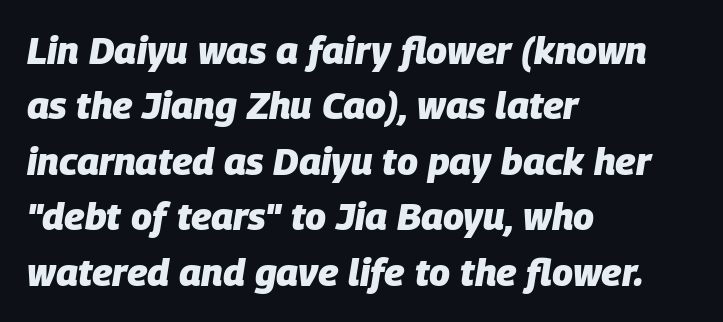
The image shows 38 px heavy type, italic (leaning right); set left-aligned, normal line spacing (1.46x), normal letter spacing, not underlined; low stroke contrast and a large x-height.
